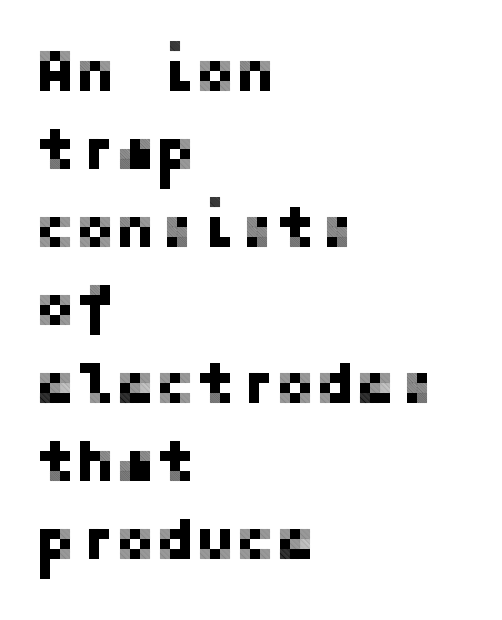
Q: Is the text italic (slanted)? A: No, it is upright.
Q: Is the typeface a serif or a sans-serif typeface? A: Sans-serif.
Q: Is the text underlined? A: No.
Q: How is the paragraph aligned? A: Left-aligned.
Q: Is the spacing between letters normal or unusually wide? A: Normal.
Q: Is the spacing between lines tight, normal or loose? A: Normal.
Q: Width (condensed, normal, or wide)? A: Normal.
Q: Stroke contrast? A: Low.
Q: x-height? A: Medium.
